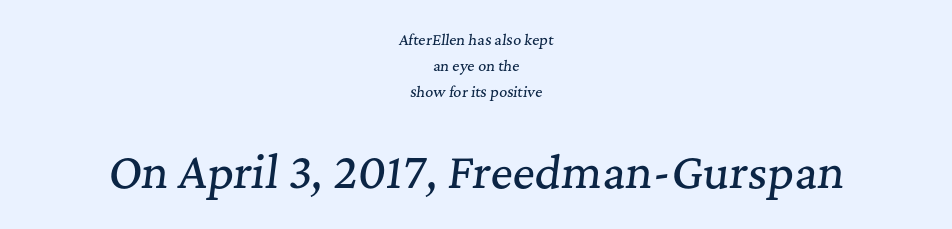
The image shows 43 px serif type, italic (leaning right); set centered, line spacing 1.85x, normal letter spacing, not underlined; the second (bottom) block is 3.07x larger; medium stroke contrast and a medium x-height.
